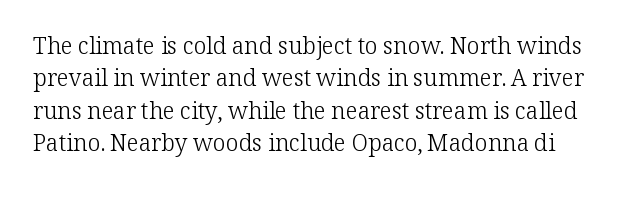
{"italic": "no", "bold": "no", "underline": "no", "line_spacing": "normal", "line_spacing_ratio": 1.41, "letter_spacing": "normal", "letter_spacing_em": 0.0, "glyph_px": 23}
